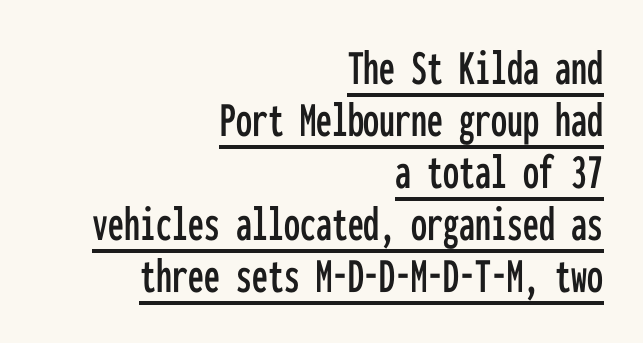
{"serif": "no", "italic": "no", "width": "condensed", "stroke_contrast": "low", "x_height": "medium", "monospaced": "yes", "underline": "yes", "align": "right", "line_spacing": "tight", "line_spacing_ratio": 1.02, "letter_spacing": "normal", "letter_spacing_em": 0.0, "glyph_px": 51}
